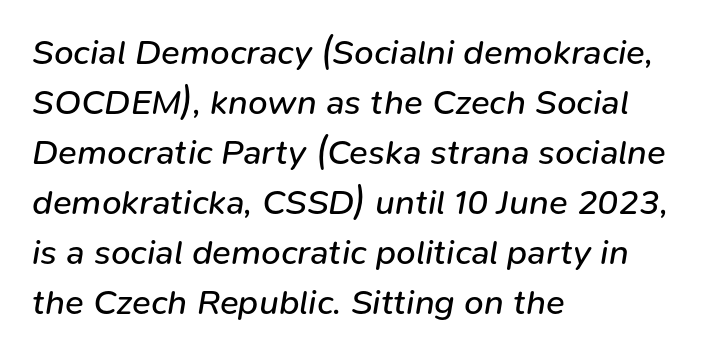
Q: Is the text bold? A: No.
Q: Is the text italic (slanted)? A: Yes, it leans right by about 9 degrees.
Q: Is the text underlined? A: No.
Q: How is the paragraph aligned? A: Left-aligned.
Q: Is the spacing between letters normal or unusually wide? A: Normal.
Q: Is the spacing between lines tight, normal or loose? A: Normal.
Q: Width (condensed, normal, or wide)? A: Normal.
Q: Stroke contrast? A: Low.
Q: x-height? A: Medium.
Q: Monospaced? A: No.
